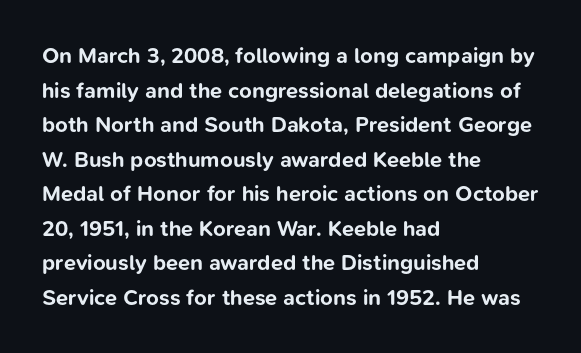
Q: Is the text bold? A: Yes.
Q: Is the text italic (slanted)? A: No, it is upright.
Q: Is the text underlined? A: No.
Q: How is the paragraph aligned? A: Left-aligned.
Q: Is the spacing between letters normal or unusually wide? A: Normal.
Q: Is the spacing between lines tight, normal or loose? A: Normal.
